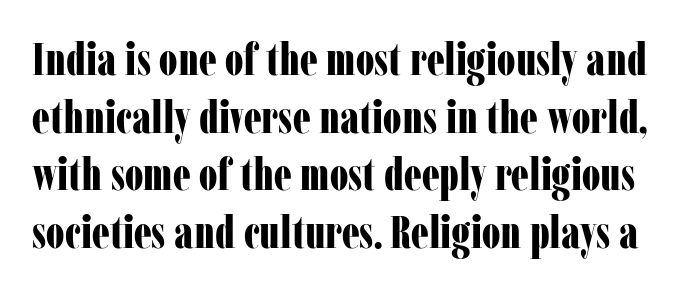
Q: Is the text bold? A: Yes.
Q: Is the text italic (slanted)? A: No, it is upright.
Q: Is the typeface a serif or a sans-serif typeface? A: Serif.
Q: Is the text underlined? A: No.
Q: Is the spacing between letters normal or unusually wide? A: Normal.
Q: Is the spacing between lines tight, normal or loose? A: Normal.
Q: Width (condensed, normal, or wide)? A: Condensed.
Q: Stroke contrast? A: Low.
Q: x-height? A: Medium.
Q: Monospaced? A: No.
